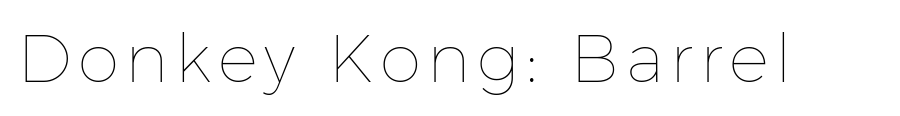
Q: Is the text bold? A: No.
Q: Is the text italic (slanted)? A: No, it is upright.
Q: Is the text underlined? A: No.
Q: Width (condensed, normal, or wide)? A: Normal.
Q: Stroke contrast? A: Low.
Q: x-height? A: Medium.
Q: Monospaced? A: No.
